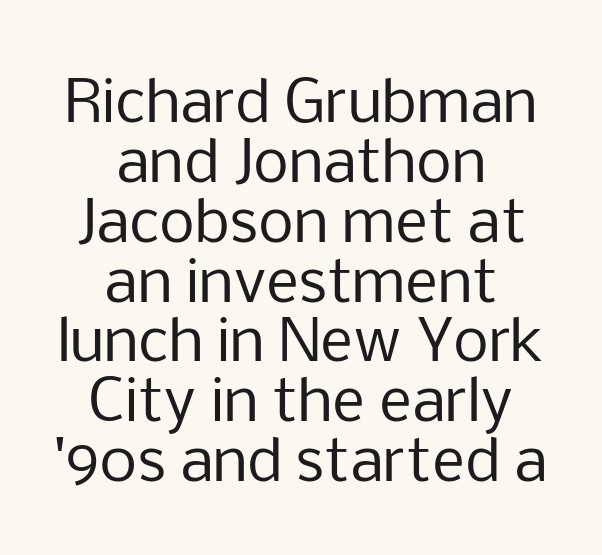
The image shows 57 px regular-weight sans-serif type, upright; set centered, tight line spacing (1.05x), normal letter spacing, not underlined; low stroke contrast and a medium x-height.
